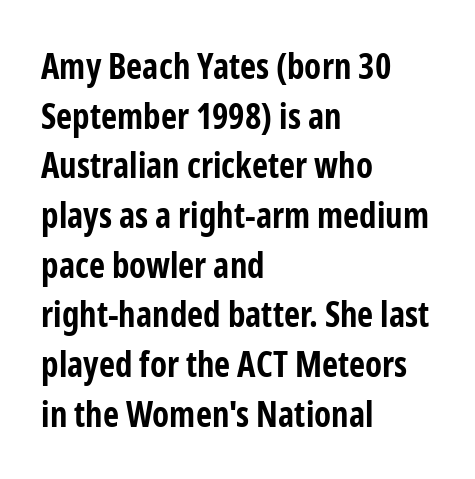
The rag falls on the right side of this text block. In terms of posture, this sample is upright. Strokes here are thick enough to call this a true bold. A normal amount of white space separates one row of letters from the next.
